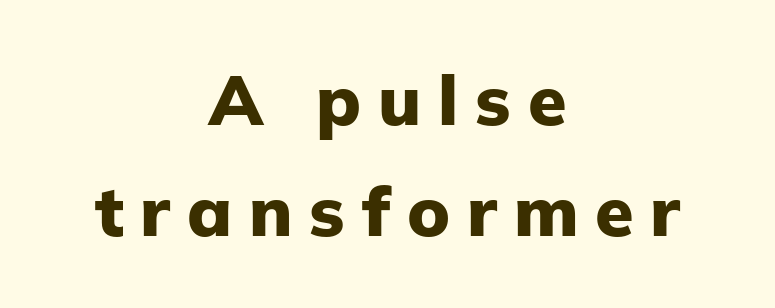
Visually the block forms a symmetrical silhouette, jagged on both flanks. Italic? Not at all — the glyphs are vertical. Grotesque or geometric, the face here clearly has no serifs. Bold? Absolutely — the strokes are thick and heavy. Spacing verdict: proportional, widths tailored to each character.
